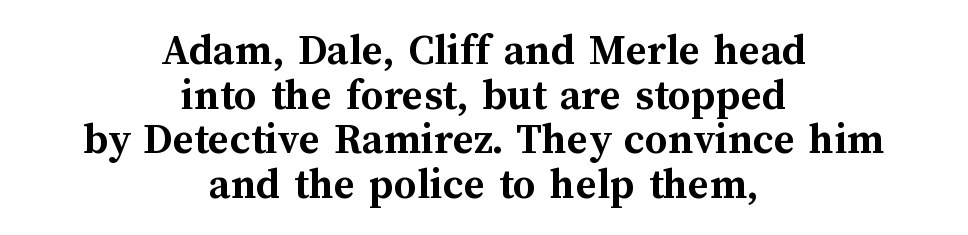
Casual observation: everything's sitting right in the middle. The glyphs have the mass of a bold cut. Unmarked baselines from the first word to the last. Vertical strokes here are truly vertical. Compared with typical paragraphs, the rows here are closer together.
